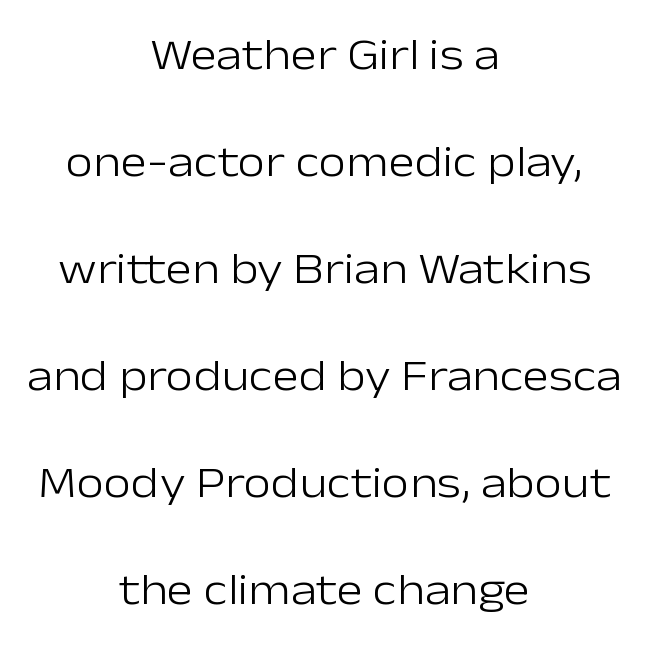
{"serif": "no", "italic": "no", "bold": "no", "weight": "light", "width": "normal", "stroke_contrast": "low", "x_height": "medium", "monospaced": "no", "underline": "no", "align": "center", "line_spacing": "loose", "line_spacing_ratio": 2.38, "letter_spacing": "normal", "letter_spacing_em": 0.0, "glyph_px": 45}
